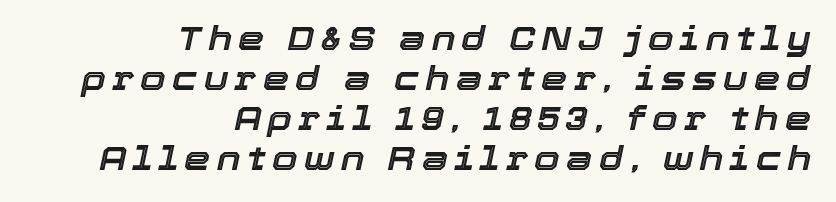
Q: Is the text italic (slanted)? A: Yes, it leans right by about 12 degrees.
Q: Is the text underlined? A: No.
Q: How is the paragraph aligned? A: Right-aligned.
Q: Width (condensed, normal, or wide)? A: Normal.
Q: x-height? A: Medium.
Q: Monospaced? A: No.
